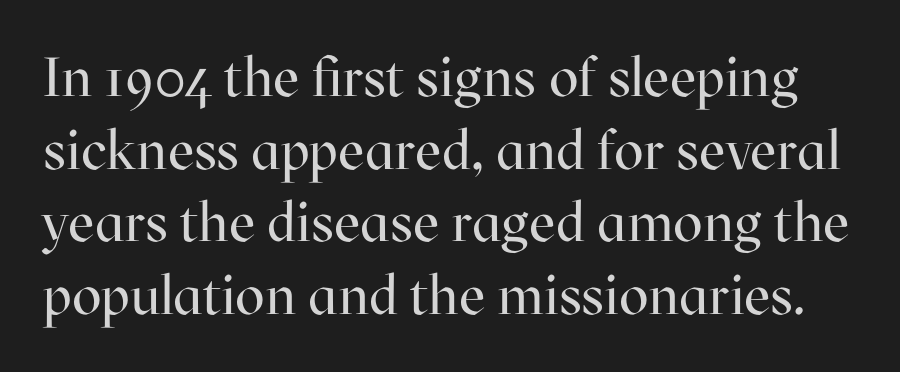
Whoever set this chose a conventional vertical rhythm. Standard letterfit; no display-style spreading of the glyphs. Do the letters lean? They stand straight. Letterform terminals end in serifs throughout the passage. The specimen omits any rule beneath the text block's lines. Looks like regular typesetting: each glyph gets only the width it needs.
